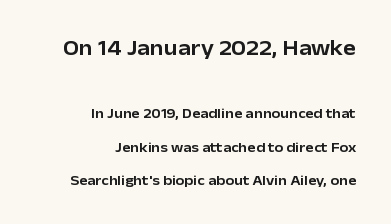
Q: Is the text italic (slanted)? A: No, it is upright.
Q: Is the text underlined? A: No.
Q: How is the paragraph aligned? A: Right-aligned.
Q: Is the spacing between letters normal or unusually wide? A: Normal.
Q: Is the spacing between lines tight, normal or loose? A: Loose.
Q: Which block of text is set in a larger size, the first (top) or the second (bottom)? A: The first (top) one.
